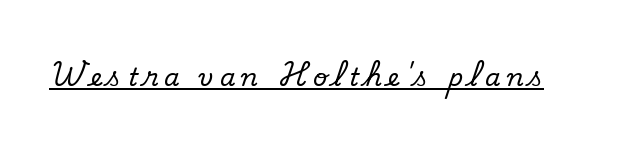
{"bold": "no", "underline": "yes", "letter_spacing": "wide", "letter_spacing_em": 0.24, "glyph_px": 25}
